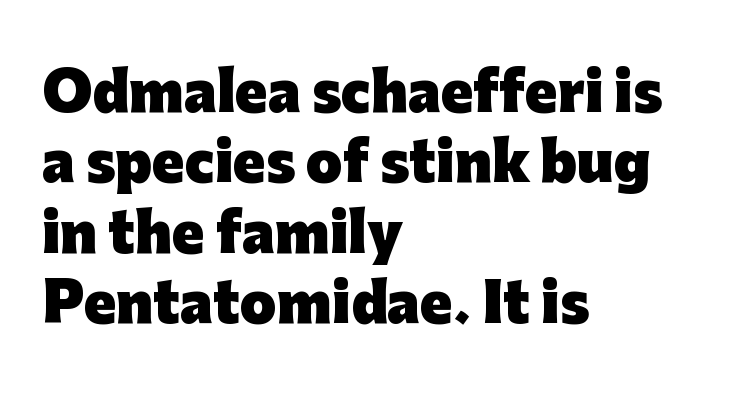
The image shows 53 px heavy sans-serif type, upright; set left-aligned, normal line spacing (1.33x), normal letter spacing, not underlined; low stroke contrast and a medium x-height.
